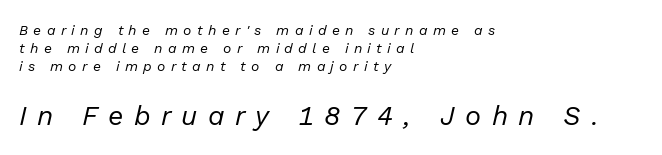
{"italic": "yes", "lean": "right", "slant_degrees": 13, "bold": "no", "underline": "no", "align": "left", "line_spacing": "normal", "line_spacing_ratio": 1.3, "letter_spacing": "wide", "letter_spacing_em": 0.38, "larger_block": "second", "size_ratio": 1.93, "glyph_px": 27}
